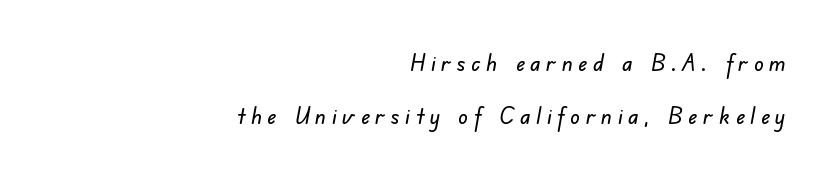
Characters follow at a spacing far wider than the type designer built in. The paragraph shown leans on its right margin. The baseline area is clear. Line spacing here is loose.
